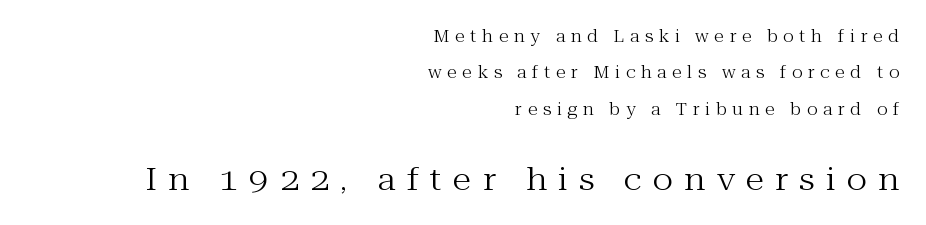
One glance says open: line gaps are wider than usual. The lower block of text is set noticeably larger than the block above it. You could not count columns in this text — the font is proportionally spaced. Only glyphs here, with clear space below each row. Reading down the block, your eye finds every line finishing at a fixed right position. Is this a heavy cut? Hardly; it is regular or lighter.
